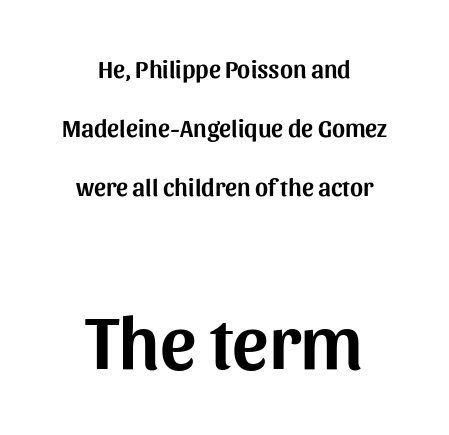
In terms of letterform style, serifs are entirely absent. These two chunks differ in scale, with the bottom chunk taking the larger measure. The tracking reads as untouched default to a designer's eye. Check under the words: just untouched page.
